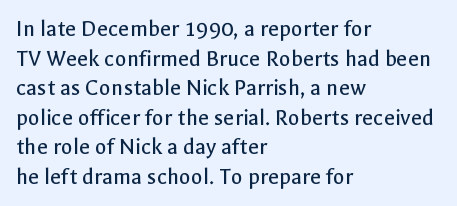
{"italic": "no", "bold": "no", "underline": "no", "align": "left", "line_spacing_ratio": 1.23, "letter_spacing": "normal", "letter_spacing_em": 0.0, "glyph_px": 24}
